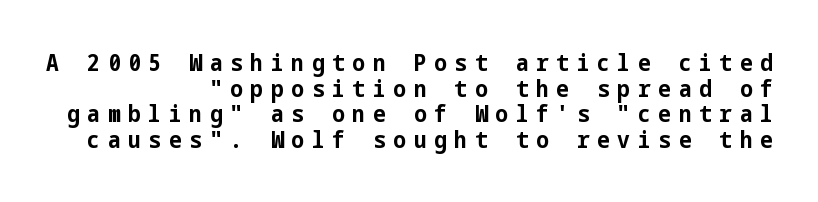
{"italic": "no", "bold": "yes", "underline": "no", "align": "right", "line_spacing": "tight", "line_spacing_ratio": 1.07, "letter_spacing": "wide", "letter_spacing_em": 0.32, "glyph_px": 24}
